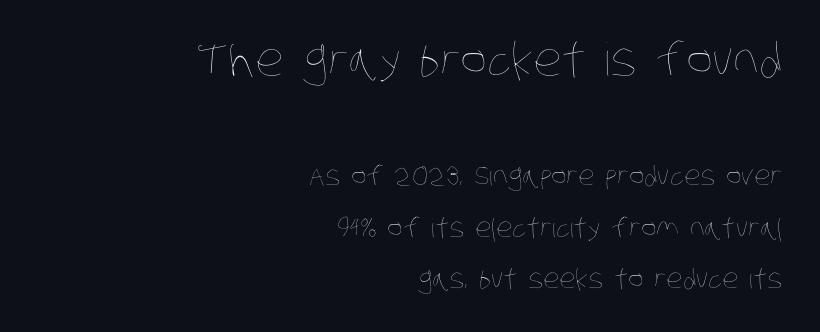
{"bold": "no", "weight": "thin", "width": "condensed", "stroke_contrast": "low", "x_height": "large", "monospaced": "no", "underline": "no", "align": "right", "line_spacing": "loose", "line_spacing_ratio": 1.98, "letter_spacing": "normal", "letter_spacing_em": 0.0, "larger_block": "first", "size_ratio": 1.73, "glyph_px": 45}
